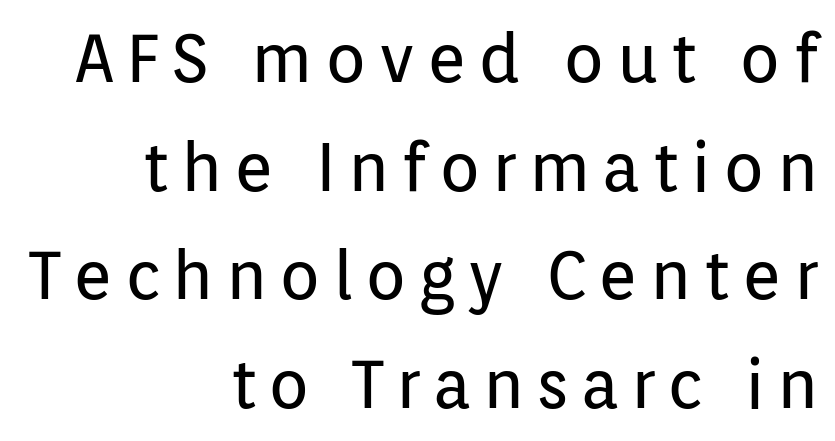
{"serif": "no", "italic": "no", "bold": "no", "weight": "regular", "width": "normal", "stroke_contrast": "low", "x_height": "medium", "monospaced": "no", "underline": "no", "align": "right", "line_spacing": "normal", "line_spacing_ratio": 1.62, "glyph_px": 67}
